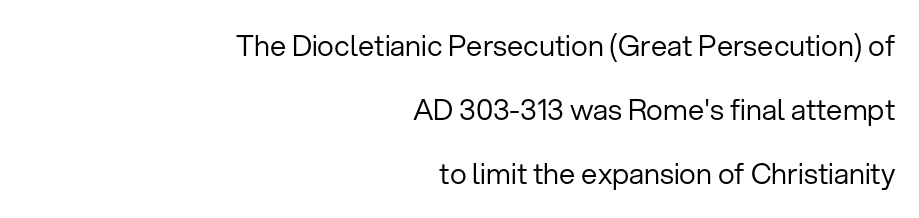
{"serif": "no", "italic": "no", "bold": "no", "weight": "regular", "width": "normal", "stroke_contrast": "low", "x_height": "medium", "monospaced": "no", "underline": "no", "align": "right", "line_spacing": "loose", "line_spacing_ratio": 2.2, "letter_spacing": "normal", "letter_spacing_em": 0.0, "glyph_px": 29}
